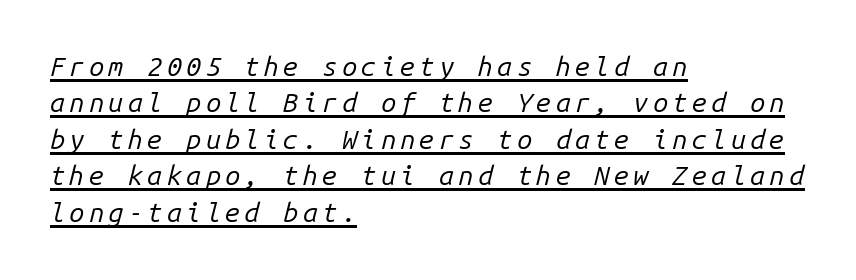
Which margin do the lines hug? The left one — the right edge is uneven. A rule runs beneath these lines of type. The specimen reads as italic at a glance. A normal amount of white space separates one row of letters from the next.
